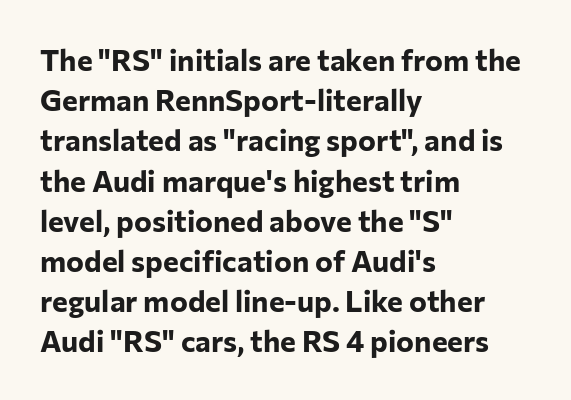
The typesetter chose a ragged-right arrangement here. You'd pick this weight for a headline — it's a proper bold. Decoration check: the copy has no underline. In terms of leading, this rendering sits right in the middle. The letters sit at their default tracking, neither squeezed nor spread. Proportional: the letters do not fall into vertical columns.
